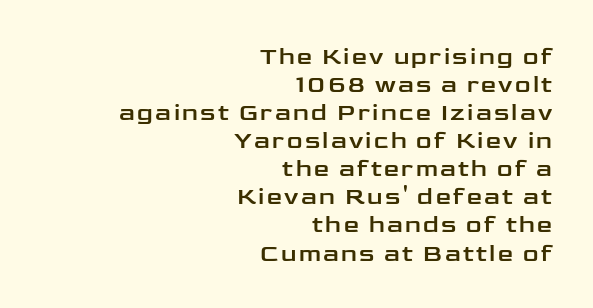
A flush-right, rag-left setting is used for this passage. Words float on clear page, feet unadorned. Ascenders rise straight up at ninety degrees.
